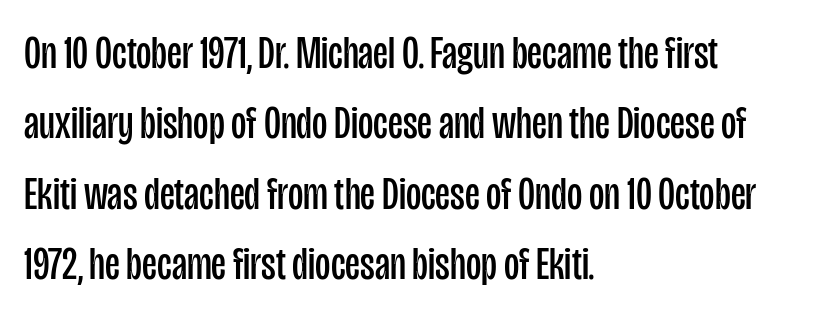
{"serif": "no", "italic": "no", "bold": "no", "weight": "regular", "width": "condensed", "stroke_contrast": "low", "x_height": "large", "monospaced": "no", "underline": "no", "align": "left", "line_spacing": "normal", "line_spacing_ratio": 1.5, "letter_spacing": "normal", "letter_spacing_em": 0.0, "glyph_px": 47}
